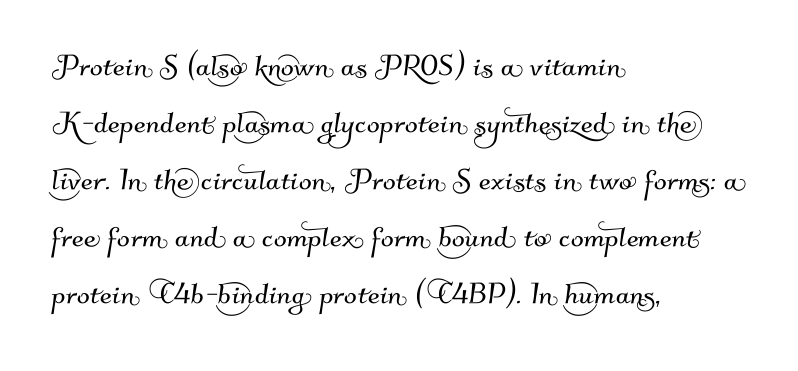
Q: Is the typeface a serif or a sans-serif typeface? A: Sans-serif.
Q: Is the text underlined? A: No.
Q: How is the paragraph aligned? A: Left-aligned.
Q: Is the spacing between letters normal or unusually wide? A: Normal.
Q: Is the spacing between lines tight, normal or loose? A: Normal.
Q: Width (condensed, normal, or wide)? A: Normal.
Q: Stroke contrast? A: Medium.
Q: x-height? A: Small.
Q: Monospaced? A: No.
